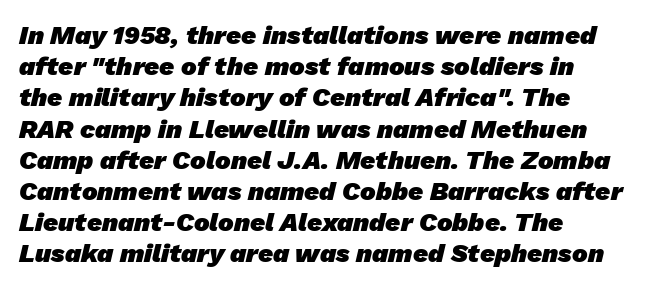
{"bold": "yes", "underline": "no", "align": "left", "line_spacing_ratio": 1.2, "letter_spacing": "normal", "letter_spacing_em": 0.0, "glyph_px": 26}
